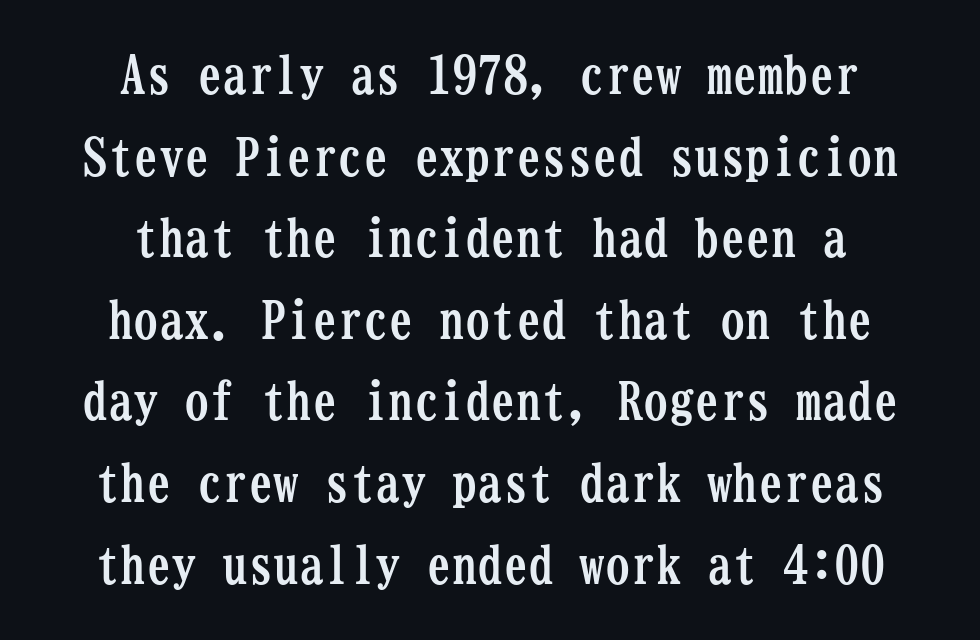
{"serif": "yes", "italic": "no", "bold": "yes", "weight": "semibold", "width": "condensed", "stroke_contrast": "low", "x_height": "medium", "monospaced": "yes", "underline": "no", "align": "center", "line_spacing": "normal", "line_spacing_ratio": 1.6, "letter_spacing": "normal", "letter_spacing_em": 0.0, "glyph_px": 51}
